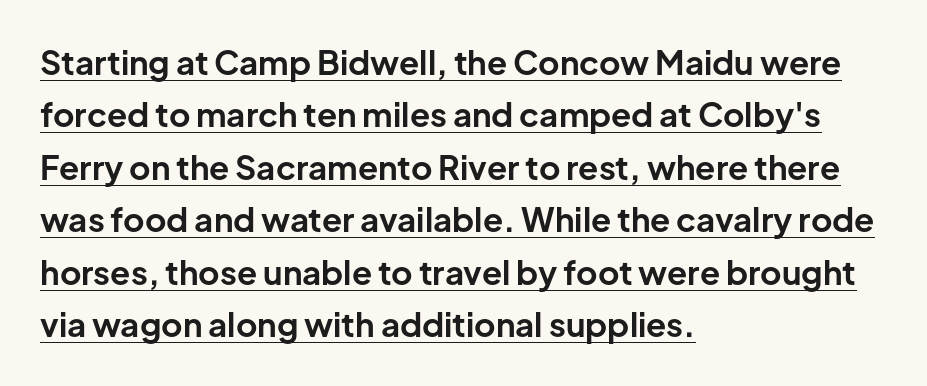
{"serif": "no", "italic": "no", "bold": "yes", "weight": "bold", "width": "normal", "stroke_contrast": "low", "x_height": "medium", "monospaced": "no", "underline": "yes", "align": "left", "line_spacing": "normal", "line_spacing_ratio": 1.59, "letter_spacing": "normal", "letter_spacing_em": 0.0, "glyph_px": 33}
